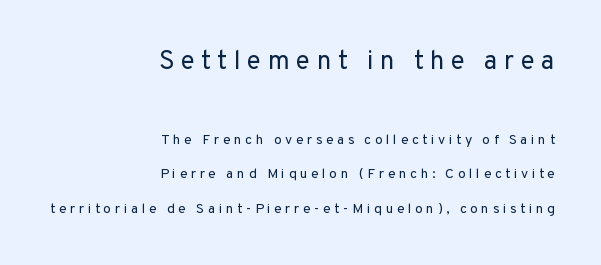
Q: Is the text bold? A: No.
Q: Is the text italic (slanted)? A: No, it is upright.
Q: Is the text underlined? A: No.
Q: How is the paragraph aligned? A: Right-aligned.
Q: Is the spacing between letters normal or unusually wide? A: Unusually wide.
Q: Is the spacing between lines tight, normal or loose? A: Loose.
Q: Which block of text is set in a larger size, the first (top) or the second (bottom)? A: The first (top) one.
